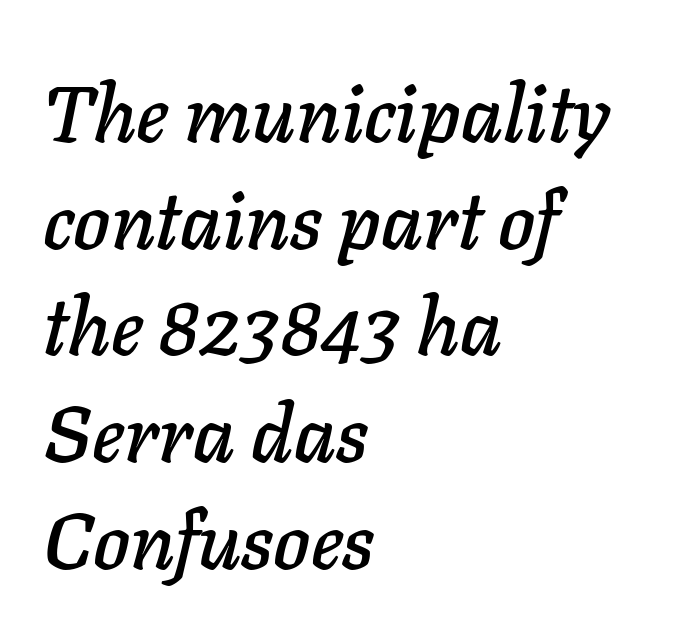
Q: Is the text italic (slanted)? A: Yes, it leans right by about 11 degrees.
Q: Is the text underlined? A: No.
Q: How is the paragraph aligned? A: Left-aligned.
Q: Is the spacing between letters normal or unusually wide? A: Normal.
Q: Is the spacing between lines tight, normal or loose? A: Normal.
Q: Width (condensed, normal, or wide)? A: Normal.
Q: Stroke contrast? A: Low.
Q: x-height? A: Medium.
Q: Monospaced? A: No.
